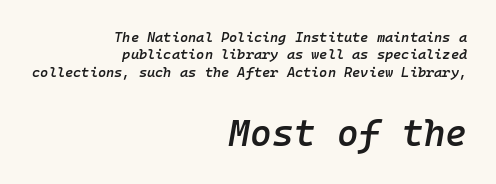
Only glyphs here, with clear space below each row. The letterforms sit shoulder to shoulder at normal distance. Is the block centered? No — it sits flush against the right margin. A typesetter would mark this as italic. Each letter, wide or thin by design, is forced into the same width here.
